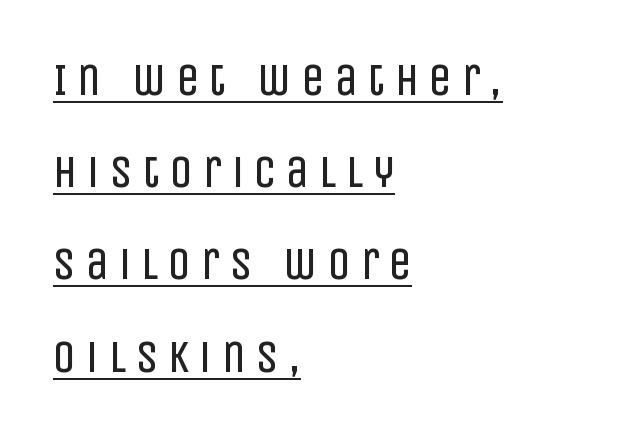
The image shows 45 px regular-weight, condensed sans-serif type, upright; set left-aligned, loose line spacing (2.05x), unusually wide letter spacing (+0.23 em), underlined; low stroke contrast and a large x-height.
